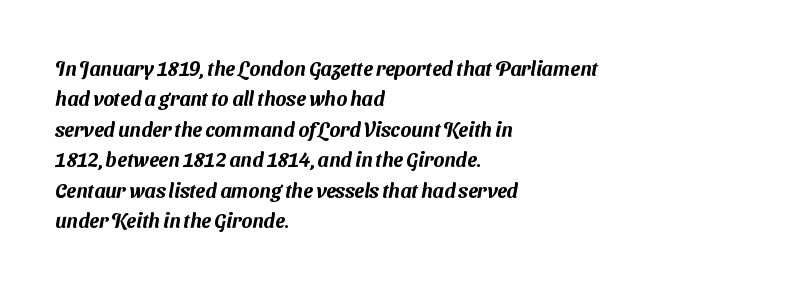
Q: Is the text underlined? A: No.
Q: How is the paragraph aligned? A: Left-aligned.
Q: Is the spacing between letters normal or unusually wide? A: Normal.
Q: Is the spacing between lines tight, normal or loose? A: Normal.
